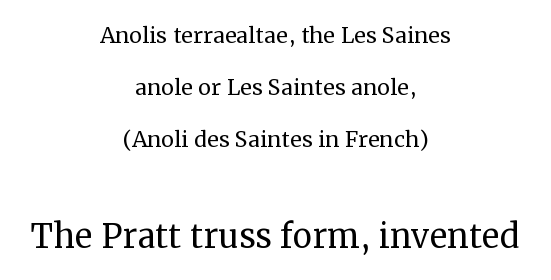
Heaviness? Minimal to ordinary, like unemphasized prose. In this sample the second text group is rendered at the bigger scale. Here the designer chose a conventional face with non-uniform glyph widths. Are there feet on the stems? There are — it's a serif. Plain, unruled lines of type.
